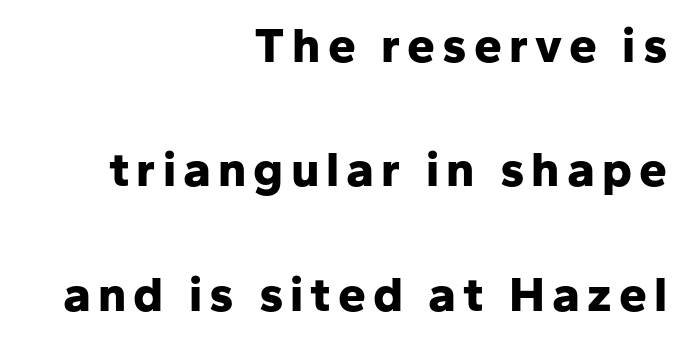
Q: Is the text bold? A: Yes.
Q: Is the text italic (slanted)? A: No, it is upright.
Q: Is the typeface a serif or a sans-serif typeface? A: Sans-serif.
Q: Is the text underlined? A: No.
Q: How is the paragraph aligned? A: Right-aligned.
Q: Is the spacing between lines tight, normal or loose? A: Loose.
Q: Width (condensed, normal, or wide)? A: Normal.
Q: Stroke contrast? A: Low.
Q: x-height? A: Medium.
Q: Monospaced? A: No.
